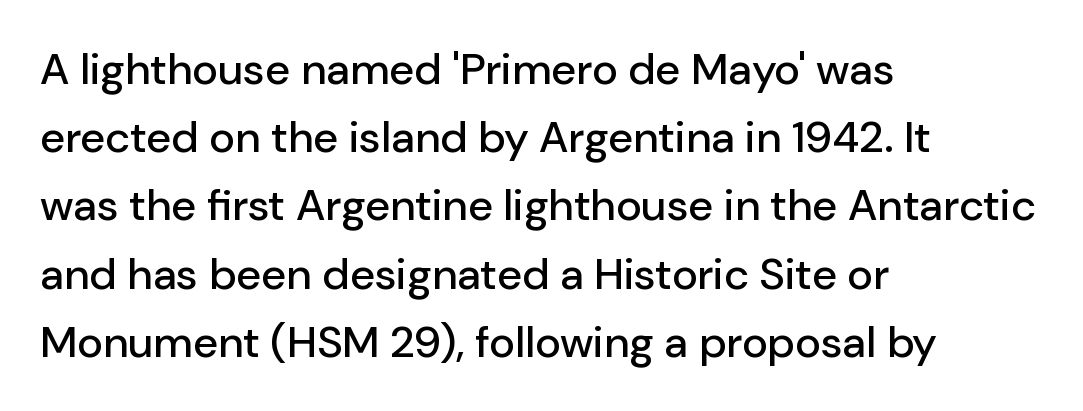
This rendering leaves character spacing at its baseline value. Is this a fixed-width face? No — the glyphs have proportional, varying widths. Designer's note — italics off, roman on. The setting favours the left margin, as ordinary paragraphs usually do. The rows are spaced the way most documents space them. The glyphs are unaccompanied by any horizontal stroke below them.
